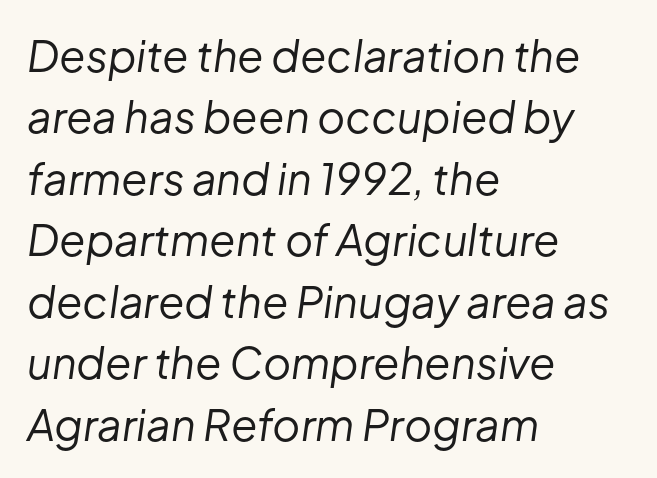
The image shows 43 px regular-weight type, italic (leaning right); set left-aligned, normal line spacing (1.43x), normal letter spacing, not underlined; low stroke contrast and a medium x-height.
